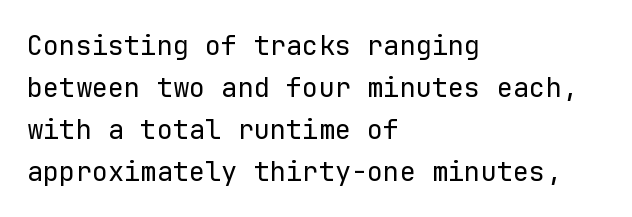
Anything drawn beneath the words? Only blank space. Each word holds together tightly as a unit, with standard inter-letter gaps. Each stroke keeps to a modest, everyday thickness or less. Normally led — the rows are evenly, conventionally spaced. In CSS terms this would be text-align: left. Does the lettering tilt? It doesn't — this is upright.
